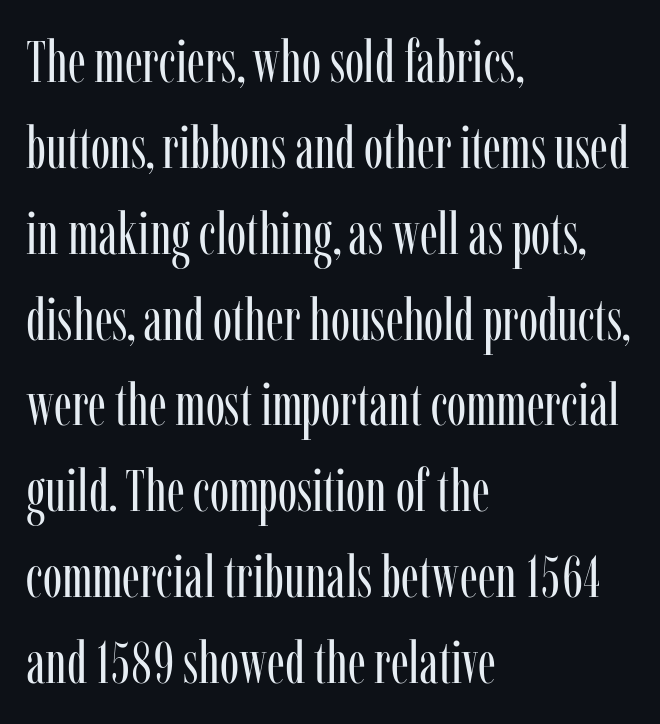
Q: Is the text bold? A: No.
Q: Is the text italic (slanted)? A: No, it is upright.
Q: Is the typeface a serif or a sans-serif typeface? A: Serif.
Q: Is the text underlined? A: No.
Q: How is the paragraph aligned? A: Left-aligned.
Q: Is the spacing between letters normal or unusually wide? A: Normal.
Q: Is the spacing between lines tight, normal or loose? A: Normal.
Q: Width (condensed, normal, or wide)? A: Condensed.
Q: Stroke contrast? A: Low.
Q: x-height? A: Medium.
Q: Monospaced? A: No.
